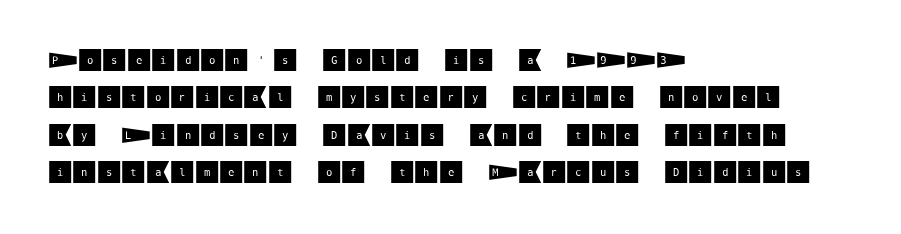
The rendering anchors every line to the left-hand side. The vertical gap from one line to the next is medium. The letterforms sit shoulder to shoulder at normal distance. Lines of text with bare space underneath. This is roman type, the default non-slanted kind.
